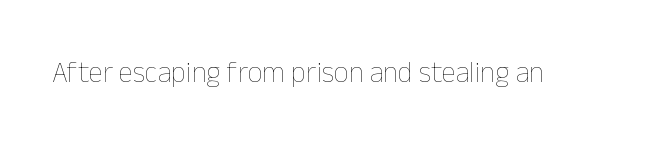
The image shows 29 px thin type, upright; set normal letter spacing, not underlined; low stroke contrast and a medium x-height.
